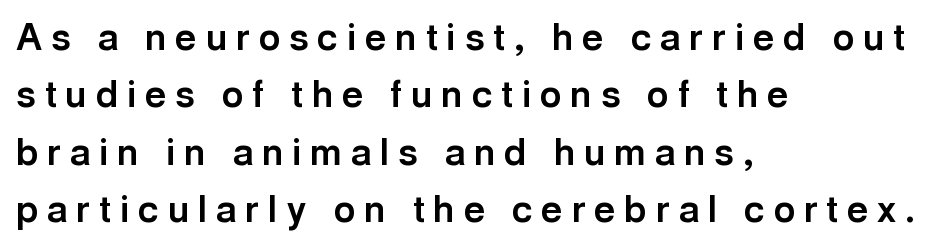
Examine the stroke ends and you'll find no serifs. The face used here is rendered with a markedly widened letterfit. Honestly, there is no underline to notice here at all. Baseline-to-baseline distance is the conventional proportion of letter height. Notice how the passage keeps a crisp vertical edge on the left only. It's the straight-up-and-down kind of type.
